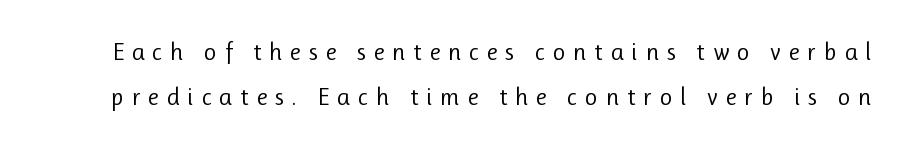
The image shows 25 px text type, upright; set line spacing 1.81x, unusually wide letter spacing (+0.3 em), not underlined.
